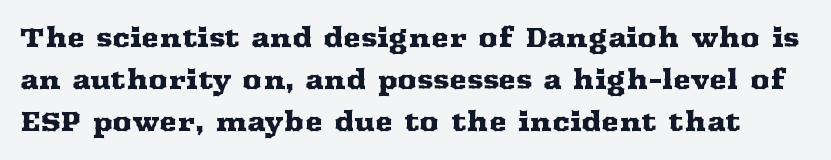
Q: Is the text italic (slanted)? A: No, it is upright.
Q: Is the text underlined? A: No.
Q: Is the spacing between letters normal or unusually wide? A: Normal.
Q: Is the spacing between lines tight, normal or loose? A: Normal.
